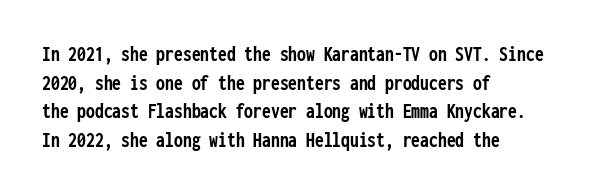
Q: Is the text bold? A: Yes.
Q: Is the text italic (slanted)? A: No, it is upright.
Q: Is the text underlined? A: No.
Q: How is the paragraph aligned? A: Left-aligned.
Q: Is the spacing between letters normal or unusually wide? A: Normal.
Q: Is the spacing between lines tight, normal or loose? A: Normal.
